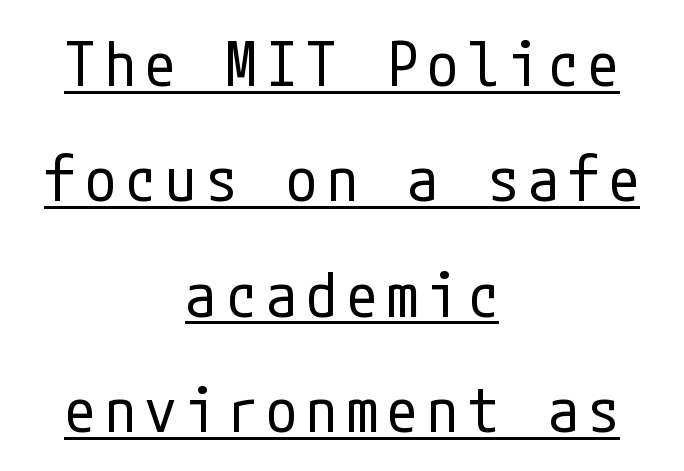
The image shows 62 px regular-weight, condensed sans-serif type, upright; set centered, line spacing 1.86x, underlined; low stroke contrast and a medium x-height.
